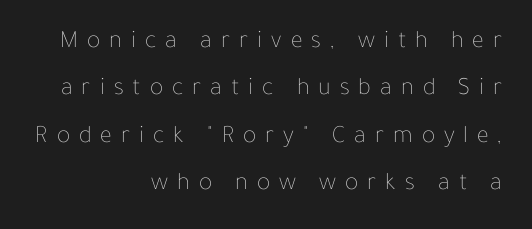
Check the space under the baseline: it is left empty. The strokes are not fattened; the text isn't bold. Airy leading. The passage shown has open, widely tracked lettering throughout. All the whitespace from short lines collects on the left.
